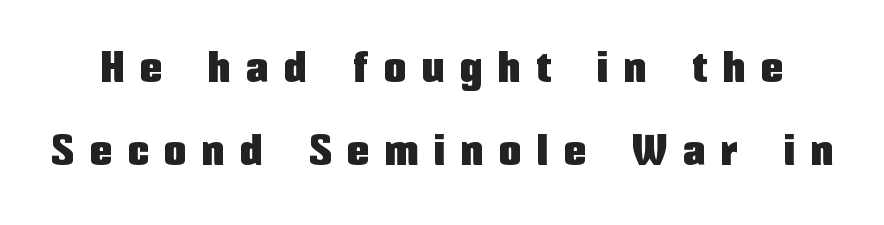
Q: Is the text italic (slanted)? A: No, it is upright.
Q: Is the typeface a serif or a sans-serif typeface? A: Sans-serif.
Q: Is the text underlined? A: No.
Q: Is the spacing between letters normal or unusually wide? A: Unusually wide.
Q: Width (condensed, normal, or wide)? A: Condensed.
Q: Stroke contrast? A: Low.
Q: x-height? A: Medium.
Q: Monospaced? A: No.
